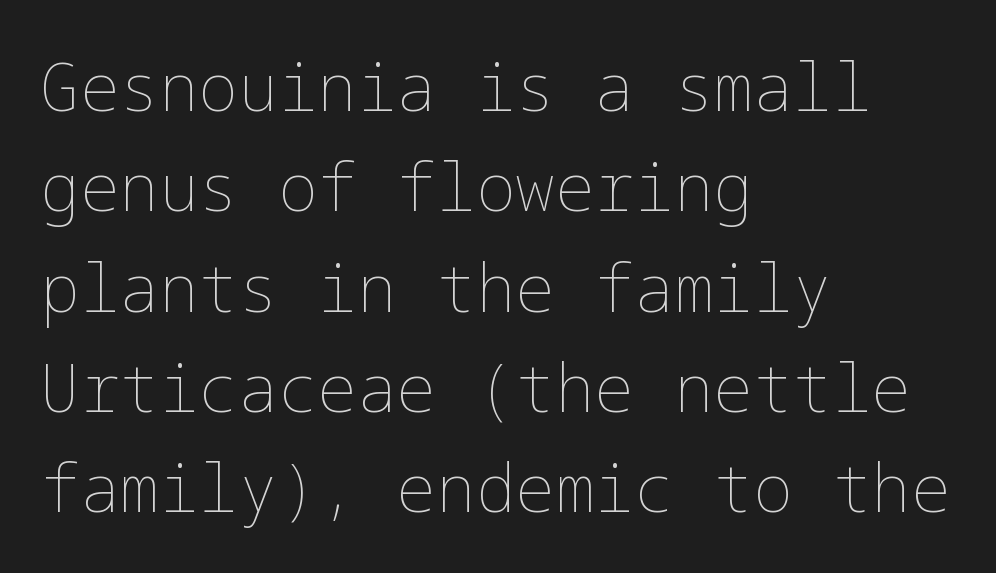
Q: Is the text bold? A: No.
Q: Is the text italic (slanted)? A: No, it is upright.
Q: Is the text underlined? A: No.
Q: How is the paragraph aligned? A: Left-aligned.
Q: Is the spacing between letters normal or unusually wide? A: Normal.
Q: Is the spacing between lines tight, normal or loose? A: Normal.
Q: Width (condensed, normal, or wide)? A: Normal.
Q: Stroke contrast? A: Low.
Q: x-height? A: Medium.
